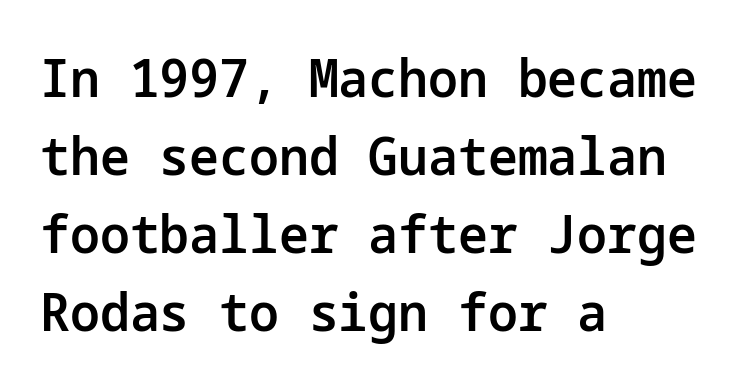
{"serif": "no", "italic": "no", "bold": "semi", "weight": "semibold", "width": "normal", "stroke_contrast": "low", "x_height": "medium", "underline": "no", "align": "left", "line_spacing": "normal", "line_spacing_ratio": 1.47, "letter_spacing": "normal", "letter_spacing_em": 0.0, "glyph_px": 53}
